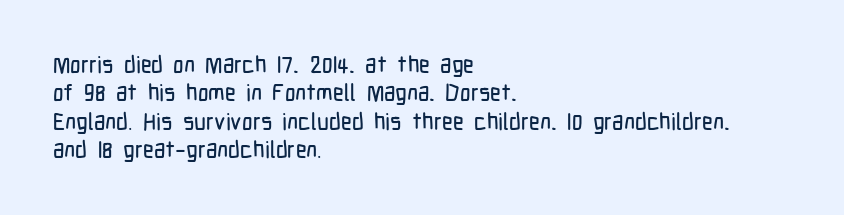
{"italic": "no", "underline": "no", "align": "left", "line_spacing_ratio": 1.23, "letter_spacing": "normal", "letter_spacing_em": 0.0, "glyph_px": 23}
